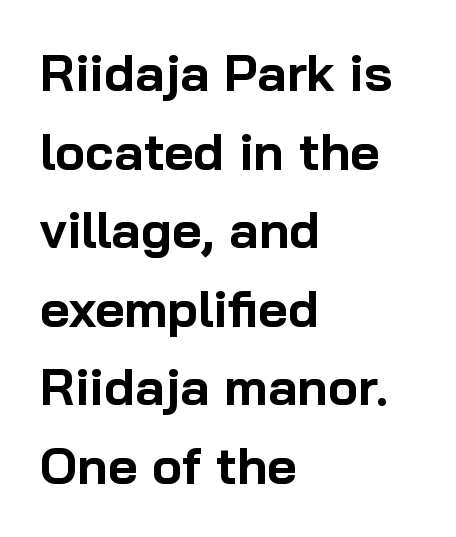
Check under the words: just untouched page. Do the letters lean? They stand straight. Teacher's note: observe the even left margin — that is flush-left alignment. In terms of letterform style, serifs are entirely absent.
